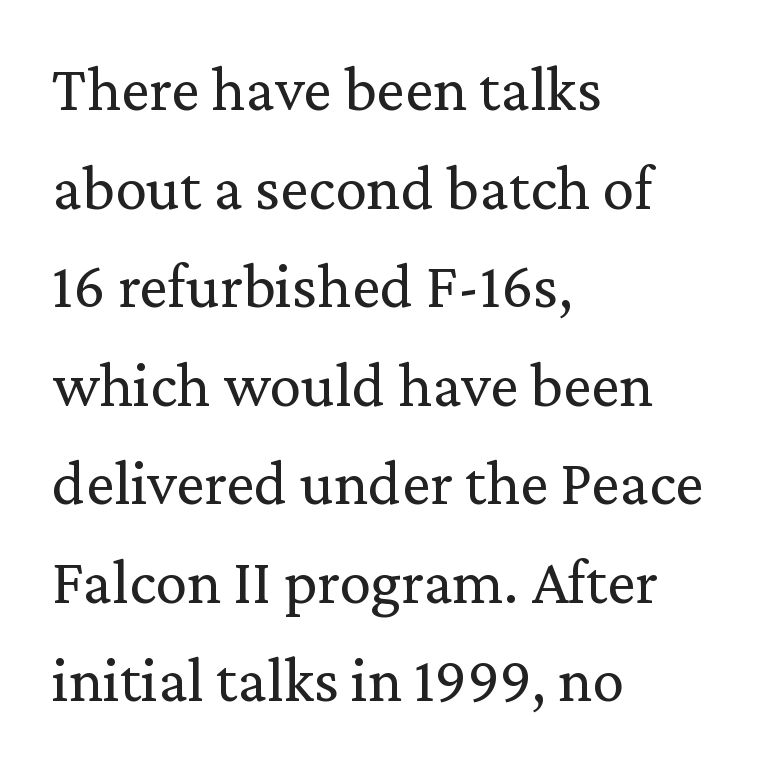
Q: Is the text bold? A: No.
Q: Is the text italic (slanted)? A: No, it is upright.
Q: Is the typeface a serif or a sans-serif typeface? A: Serif.
Q: Is the text underlined? A: No.
Q: How is the paragraph aligned? A: Left-aligned.
Q: Is the spacing between letters normal or unusually wide? A: Normal.
Q: Is the spacing between lines tight, normal or loose? A: Normal.
Q: Width (condensed, normal, or wide)? A: Normal.
Q: Stroke contrast? A: Medium.
Q: x-height? A: Medium.
Q: Monospaced? A: No.
